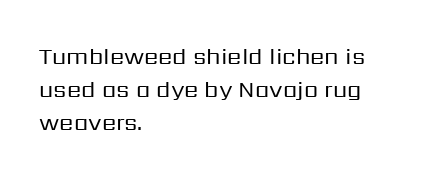
{"italic": "no", "bold": "no", "underline": "no", "align": "left", "line_spacing": "normal", "line_spacing_ratio": 1.43, "letter_spacing": "normal", "letter_spacing_em": 0.0, "glyph_px": 23}
